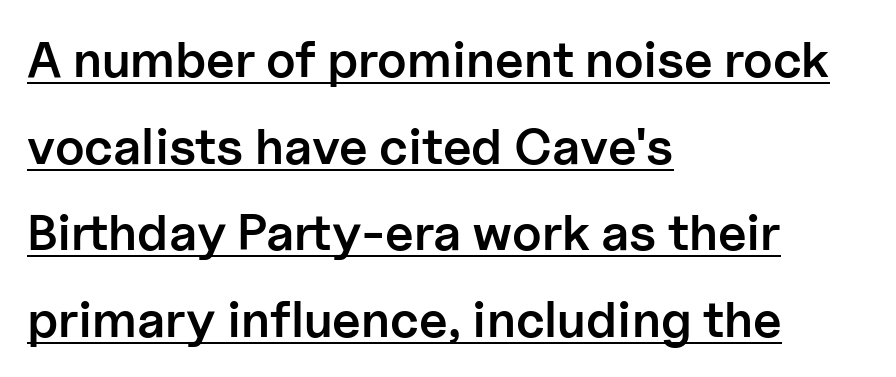
The image shows 51 px semibold sans-serif type, upright; set left-aligned, normal line spacing (1.7x), normal letter spacing, underlined; low stroke contrast and a medium x-height.
